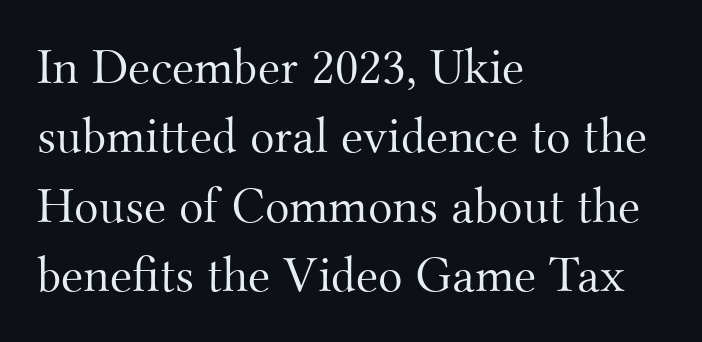
The image shows 51 px light serif type, upright; set left-aligned, normal line spacing (1.36x), normal letter spacing, not underlined; medium stroke contrast and a small x-height.
